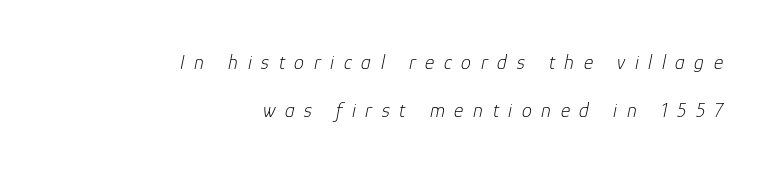
Underlining? Definitely not there. Letter spacing: wide. This is oblique type, the kind used for emphasis or titles. Typeset ragged left — the right edge is the straight one.
